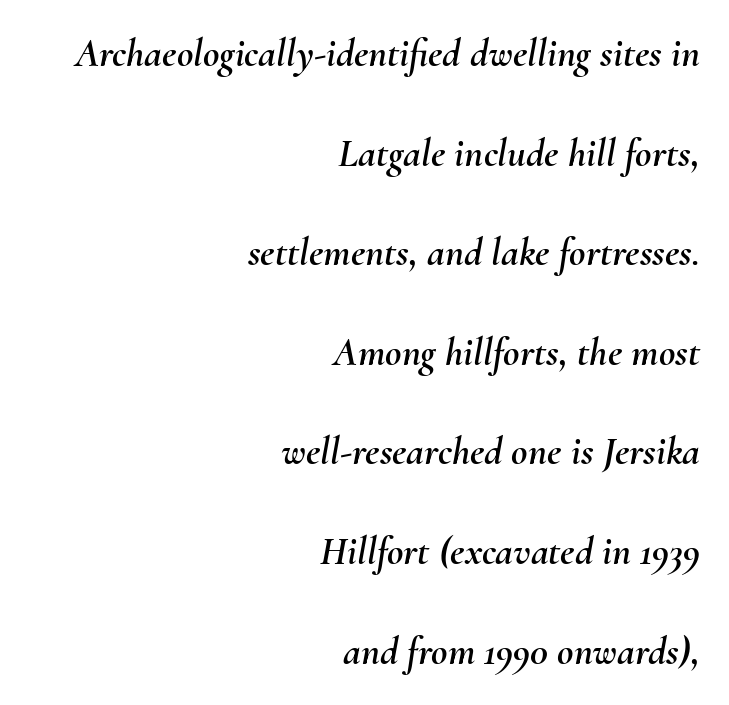
The image shows 40 px text type, italic (leaning right); set right-aligned, loose line spacing (2.49x), normal letter spacing, not underlined; medium stroke contrast and a small x-height.
